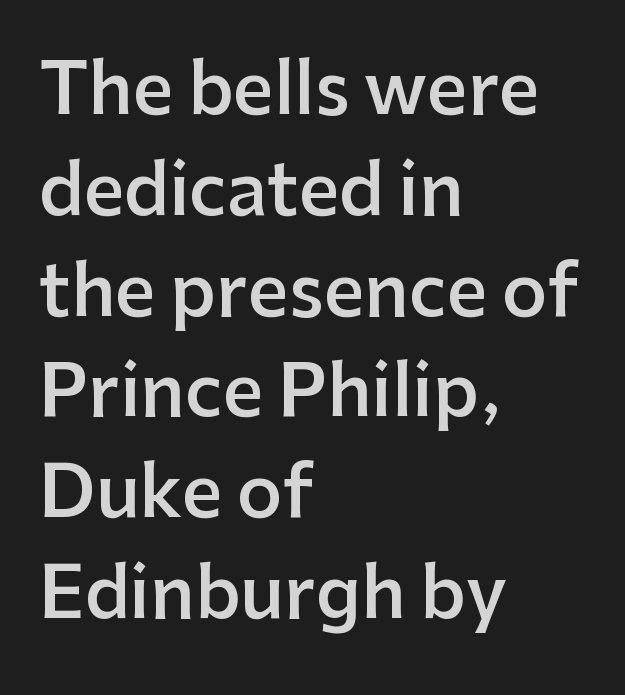
Q: Is the text bold? A: Semi-bold.
Q: Is the text italic (slanted)? A: No, it is upright.
Q: Is the typeface a serif or a sans-serif typeface? A: Sans-serif.
Q: Is the text underlined? A: No.
Q: How is the paragraph aligned? A: Left-aligned.
Q: Is the spacing between letters normal or unusually wide? A: Normal.
Q: Is the spacing between lines tight, normal or loose? A: Normal.
Q: Width (condensed, normal, or wide)? A: Normal.
Q: Stroke contrast? A: Low.
Q: x-height? A: Medium.
Q: Monospaced? A: No.
